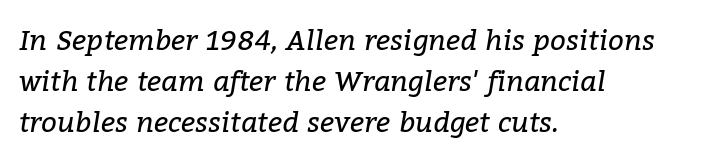
{"serif": "yes", "italic": "yes", "lean": "right", "slant_degrees": 9, "bold": "no", "weight": "regular", "width": "normal", "stroke_contrast": "low", "x_height": "medium", "monospaced": "no", "underline": "no", "align": "left", "line_spacing": "normal", "line_spacing_ratio": 1.46, "letter_spacing": "normal", "letter_spacing_em": 0.0, "glyph_px": 28}
